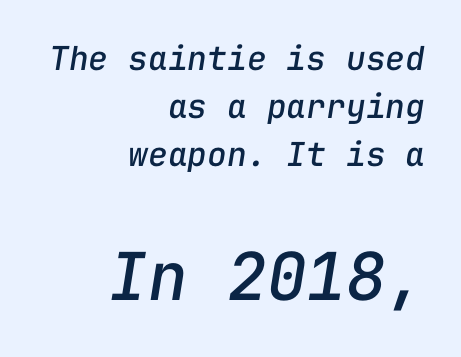
{"italic": "yes", "lean": "right", "slant_degrees": 9, "width": "normal", "stroke_contrast": "low", "x_height": "medium", "monospaced": "yes", "underline": "no", "align": "right", "line_spacing": "normal", "line_spacing_ratio": 1.45, "letter_spacing": "normal", "letter_spacing_em": 0.0, "larger_block": "second", "size_ratio": 2.0, "glyph_px": 66}
